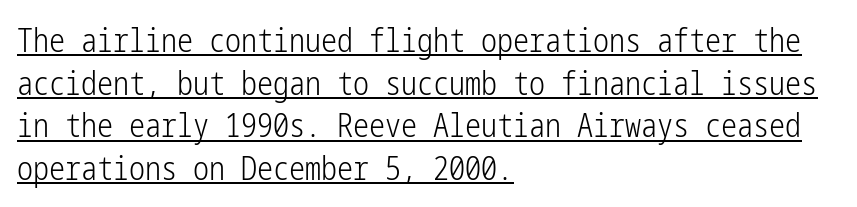
Q: Is the text bold? A: No.
Q: Is the text italic (slanted)? A: No, it is upright.
Q: Is the typeface a serif or a sans-serif typeface? A: Sans-serif.
Q: Is the text underlined? A: Yes.
Q: How is the paragraph aligned? A: Left-aligned.
Q: Is the spacing between letters normal or unusually wide? A: Normal.
Q: Is the spacing between lines tight, normal or loose? A: Normal.
Q: Width (condensed, normal, or wide)? A: Condensed.
Q: Stroke contrast? A: Low.
Q: x-height? A: Medium.
